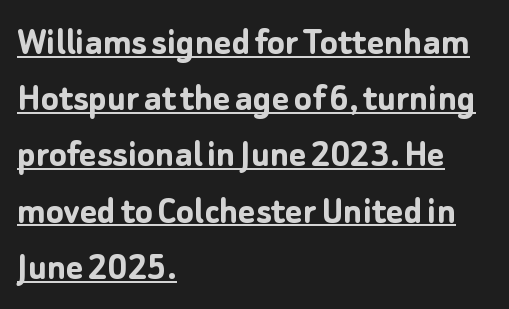
Q: Is the text bold? A: Yes.
Q: Is the text italic (slanted)? A: No, it is upright.
Q: Is the typeface a serif or a sans-serif typeface? A: Sans-serif.
Q: Is the text underlined? A: Yes.
Q: How is the paragraph aligned? A: Left-aligned.
Q: Is the spacing between letters normal or unusually wide? A: Normal.
Q: Is the spacing between lines tight, normal or loose? A: Normal.
Q: Width (condensed, normal, or wide)? A: Normal.
Q: Stroke contrast? A: Low.
Q: x-height? A: Medium.
Q: Monospaced? A: No.
